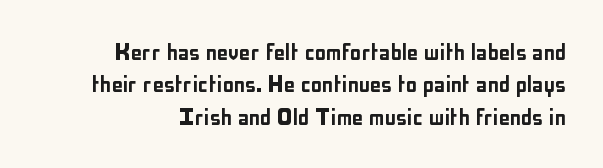
The image shows 28 px condensed sans-serif type, upright; set line spacing 1.16x, normal letter spacing, not underlined; low stroke contrast and a medium x-height.
